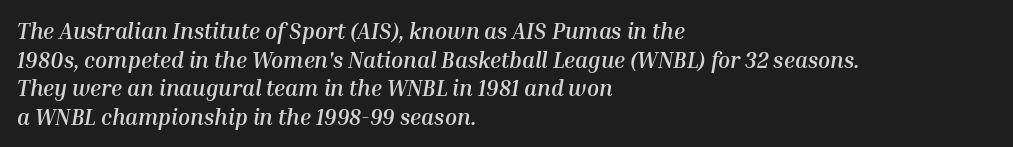
Q: Is the text bold? A: Yes.
Q: Is the text italic (slanted)? A: Yes, it leans right by about 10 degrees.
Q: Is the text underlined? A: No.
Q: How is the paragraph aligned? A: Left-aligned.
Q: Is the spacing between letters normal or unusually wide? A: Normal.
Q: Is the spacing between lines tight, normal or loose? A: Normal.
